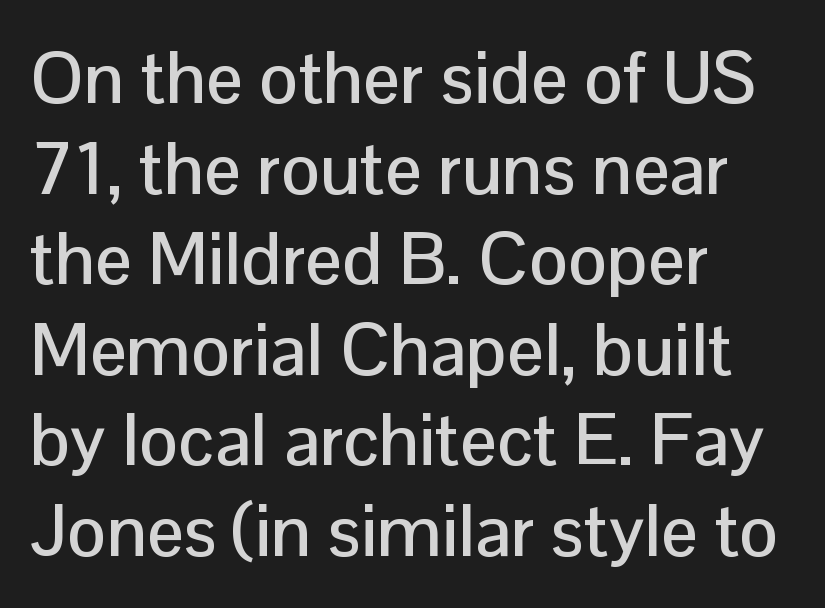
{"serif": "no", "italic": "no", "width": "normal", "stroke_contrast": "low", "x_height": "medium", "monospaced": "no", "underline": "no", "align": "left", "line_spacing_ratio": 1.24, "letter_spacing": "normal", "letter_spacing_em": 0.0, "glyph_px": 73}
